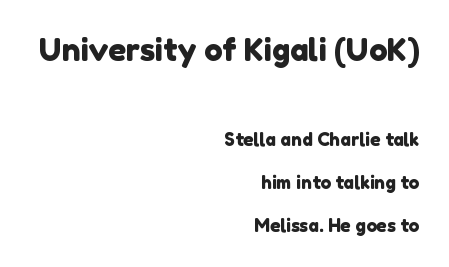
Q: Is the typeface a serif or a sans-serif typeface? A: Sans-serif.
Q: Is the text underlined? A: No.
Q: How is the paragraph aligned? A: Right-aligned.
Q: Is the spacing between letters normal or unusually wide? A: Normal.
Q: Is the spacing between lines tight, normal or loose? A: Loose.
Q: Which block of text is set in a larger size, the first (top) or the second (bottom)? A: The first (top) one.
Q: Width (condensed, normal, or wide)? A: Normal.
Q: Stroke contrast? A: Low.
Q: x-height? A: Medium.
Q: Monospaced? A: No.
